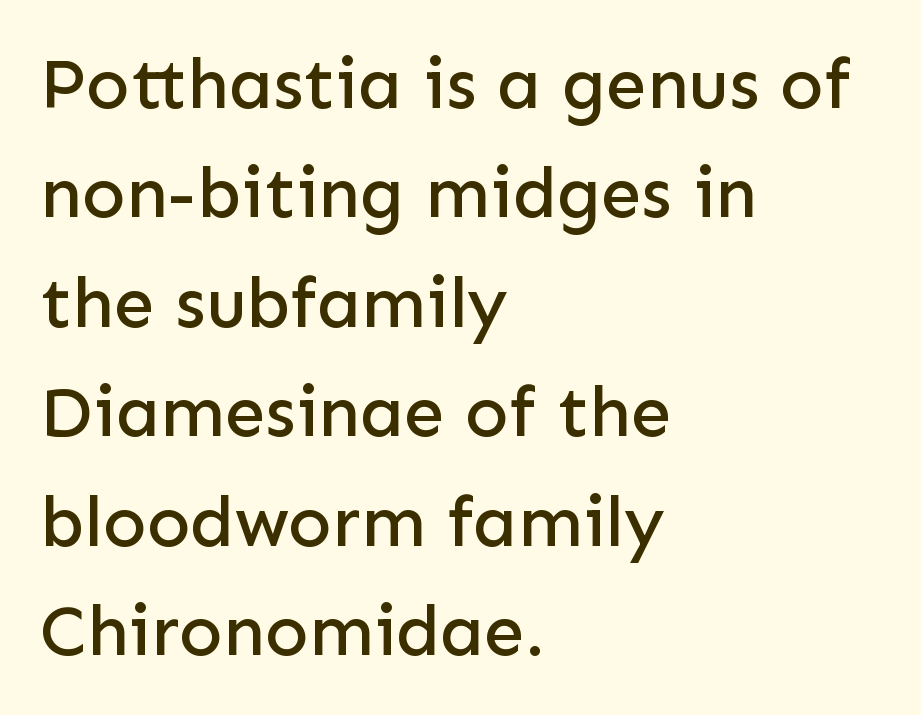
The lines in this sample share a left origin and differ only in where they stop. The passage shown is typeset with a sans-serif family. Words float on clear page, feet unadorned. Ordinary non-slanted type is in use. The rendering keeps characters at their native spacing.
